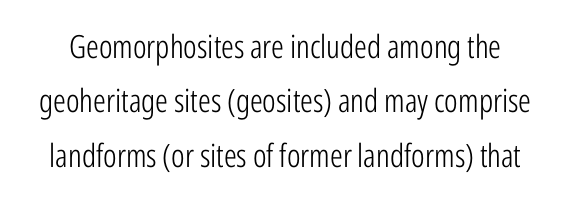
{"serif": "no", "italic": "no", "bold": "no", "weight": "light", "width": "condensed", "stroke_contrast": "low", "x_height": "medium", "monospaced": "no", "underline": "no", "line_spacing": "normal", "line_spacing_ratio": 1.7, "letter_spacing": "normal", "letter_spacing_em": 0.0, "glyph_px": 32}
